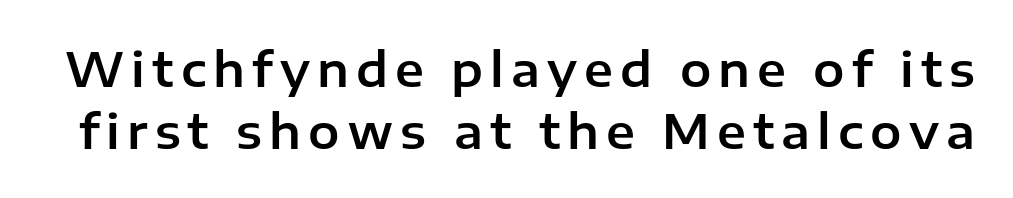
{"serif": "no", "italic": "no", "width": "normal", "stroke_contrast": "low", "x_height": "medium", "monospaced": "no", "underline": "no", "line_spacing": "normal", "line_spacing_ratio": 1.31, "glyph_px": 47}
